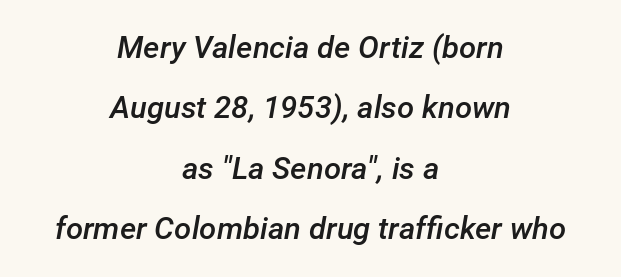
Observe the ordinary spacing: letters are neighbours, not strangers. When letters slant like this, we call the style italic. This sample has the flowing, uneven cadence of proportional lettering. The foot of each line stays bare and open.
